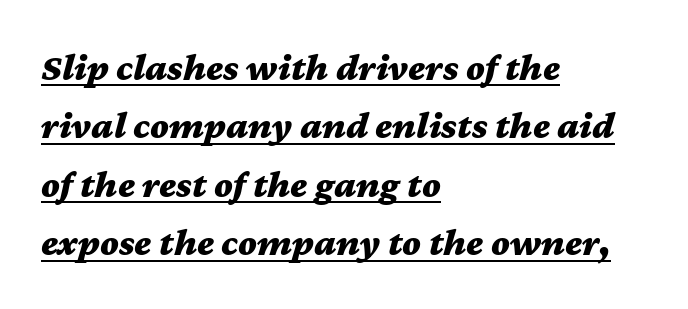
{"italic": "yes", "lean": "right", "slant_degrees": 12, "bold": "yes", "weight": "bold", "width": "wide", "stroke_contrast": "medium", "x_height": "medium", "monospaced": "no", "underline": "yes", "align": "left", "line_spacing": "normal", "line_spacing_ratio": 1.5, "letter_spacing": "normal", "letter_spacing_em": 0.0, "glyph_px": 39}
